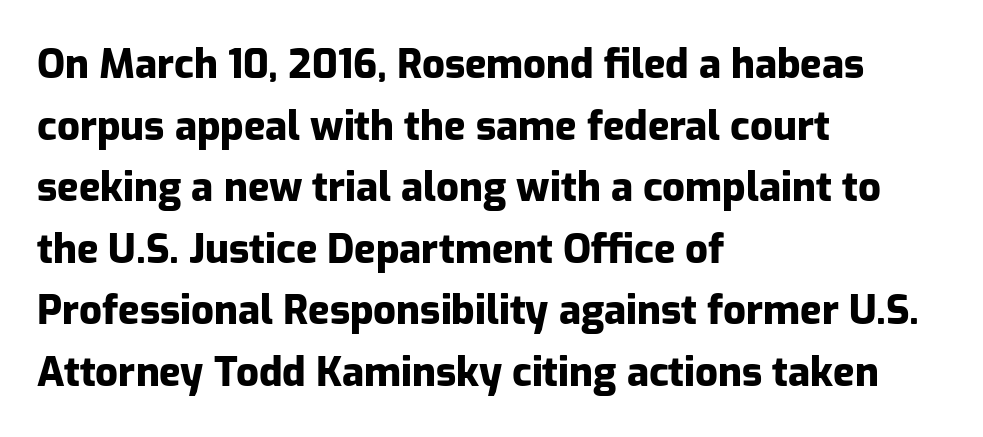
{"serif": "no", "italic": "no", "bold": "yes", "weight": "heavy", "width": "normal", "stroke_contrast": "low", "x_height": "medium", "monospaced": "no", "underline": "no", "align": "left", "line_spacing": "normal", "line_spacing_ratio": 1.54, "letter_spacing": "normal", "letter_spacing_em": 0.0, "glyph_px": 40}
